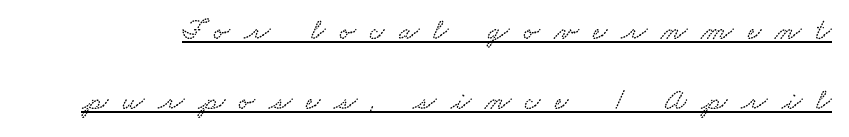
The line texture is sparse and dotted thanks to wide tracking. Does a line run under the words? Yes, clearly. This block would shrink considerably if given ordinary leading; it's expanded now. Looks like regular typesetting: each glyph gets only the width it needs.
